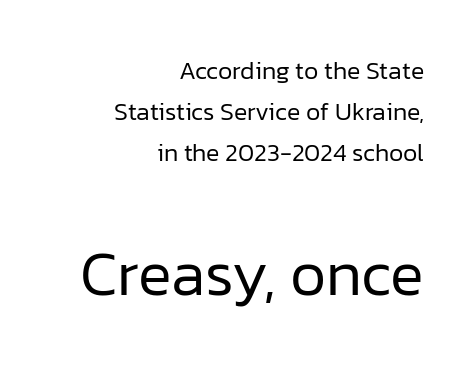
Q: Is the text bold? A: No.
Q: Is the text italic (slanted)? A: No, it is upright.
Q: Is the typeface a serif or a sans-serif typeface? A: Sans-serif.
Q: Is the text underlined? A: No.
Q: How is the paragraph aligned? A: Right-aligned.
Q: Is the spacing between letters normal or unusually wide? A: Normal.
Q: Is the spacing between lines tight, normal or loose? A: Normal.
Q: Which block of text is set in a larger size, the first (top) or the second (bottom)? A: The second (bottom) one.
Q: Width (condensed, normal, or wide)? A: Normal.
Q: Stroke contrast? A: Low.
Q: x-height? A: Medium.
Q: Monospaced? A: No.
